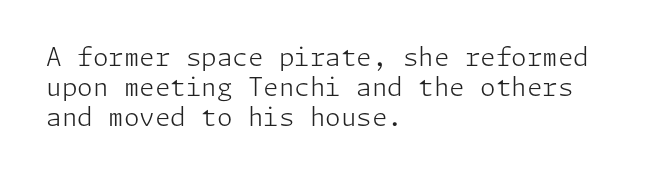
The image shows 25 px text type, upright; set left-aligned, line spacing 1.21x, normal letter spacing, not underlined.
